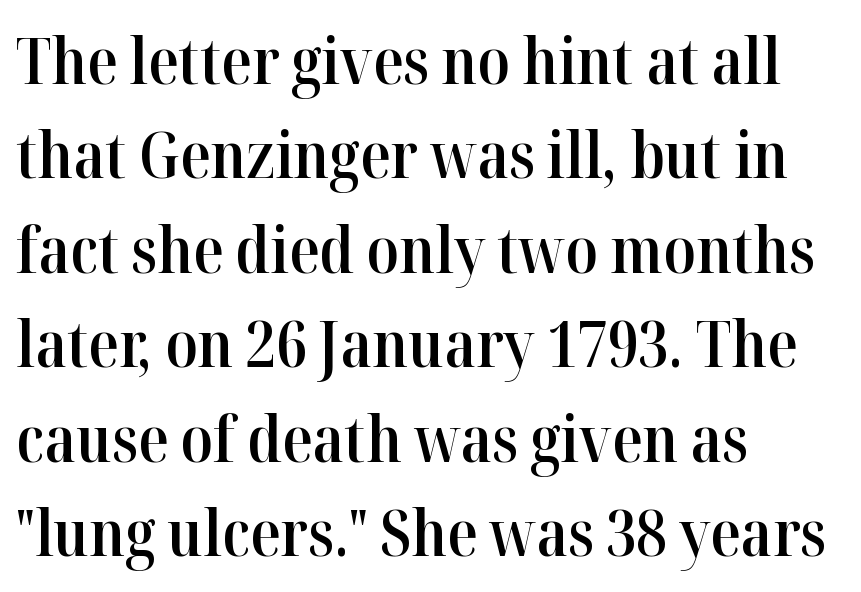
{"serif": "yes", "italic": "no", "bold": "semi", "weight": "semibold", "width": "normal", "stroke_contrast": "high", "x_height": "medium", "monospaced": "no", "underline": "no", "align": "left", "line_spacing": "normal", "line_spacing_ratio": 1.5, "letter_spacing": "normal", "letter_spacing_em": 0.0, "glyph_px": 63}
